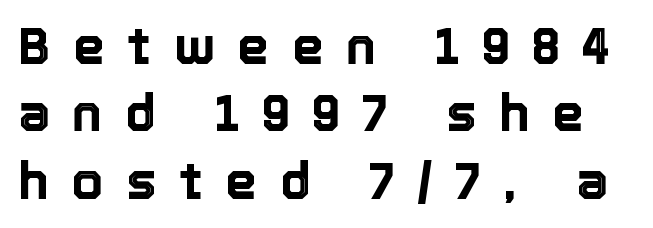
Q: Is the text italic (slanted)? A: No, it is upright.
Q: Is the text underlined? A: No.
Q: Is the spacing between letters normal or unusually wide? A: Unusually wide.
Q: Is the spacing between lines tight, normal or loose? A: Normal.
Q: Width (condensed, normal, or wide)? A: Normal.
Q: x-height? A: Medium.
Q: Monospaced? A: No.
